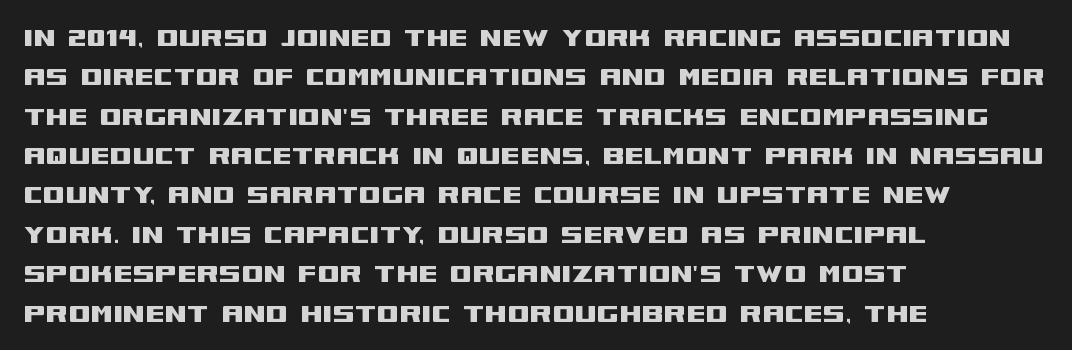
Here the designer chose a conventional face with non-uniform glyph widths. Lines of text with bare space underneath. Here the glyphs are tracked normally, forming tight word shapes. Ordinary non-slanted type is in use.
